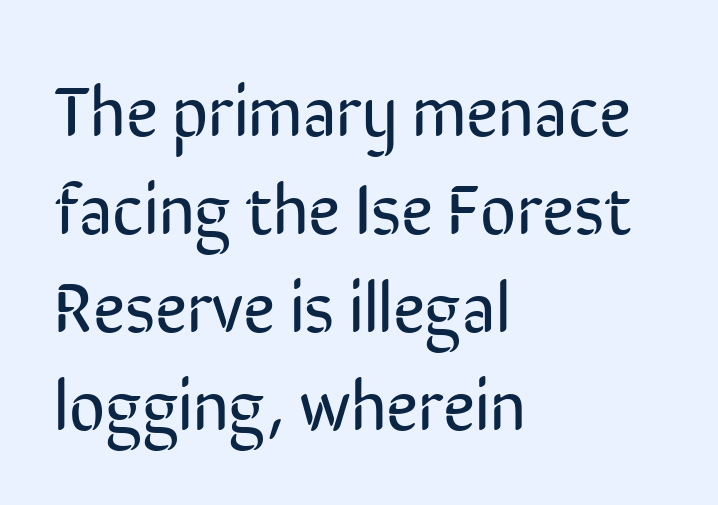
The image shows 70 px regular-weight, condensed sans-serif type, upright; set left-aligned, normal line spacing (1.4x), normal letter spacing, not underlined; low stroke contrast and a medium x-height.
